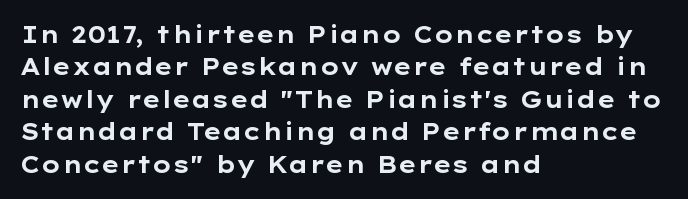
{"italic": "no", "bold": "yes", "underline": "no", "align": "left", "line_spacing": "normal", "line_spacing_ratio": 1.41, "letter_spacing": "normal", "letter_spacing_em": 0.0, "glyph_px": 23}
